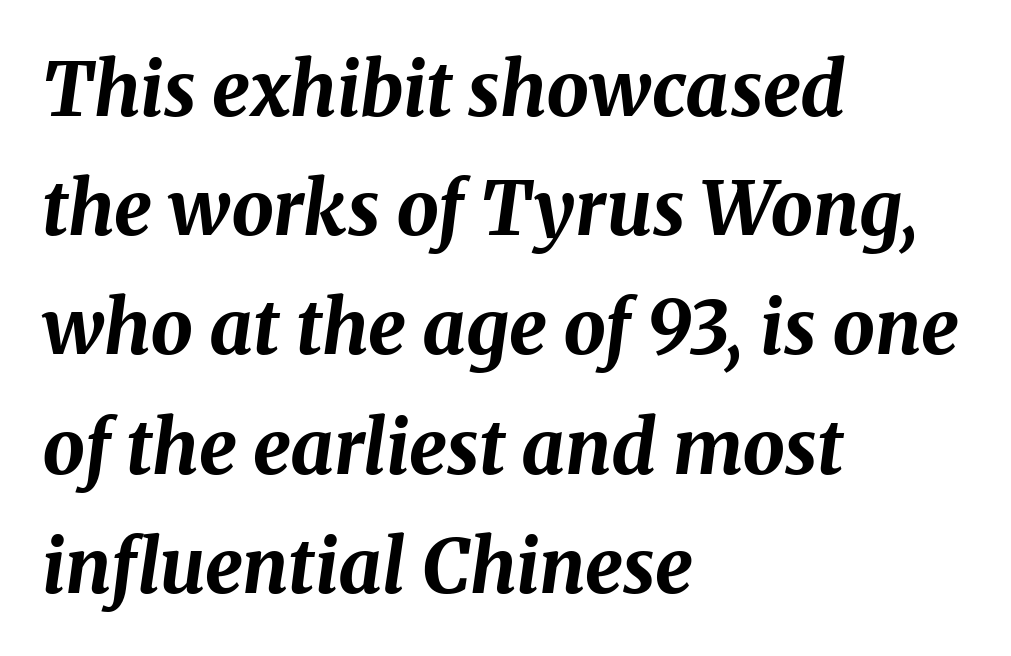
The image shows 75 px bold type, italic (leaning right); set left-aligned, normal line spacing (1.59x), normal letter spacing, not underlined; medium stroke contrast and a medium x-height.
